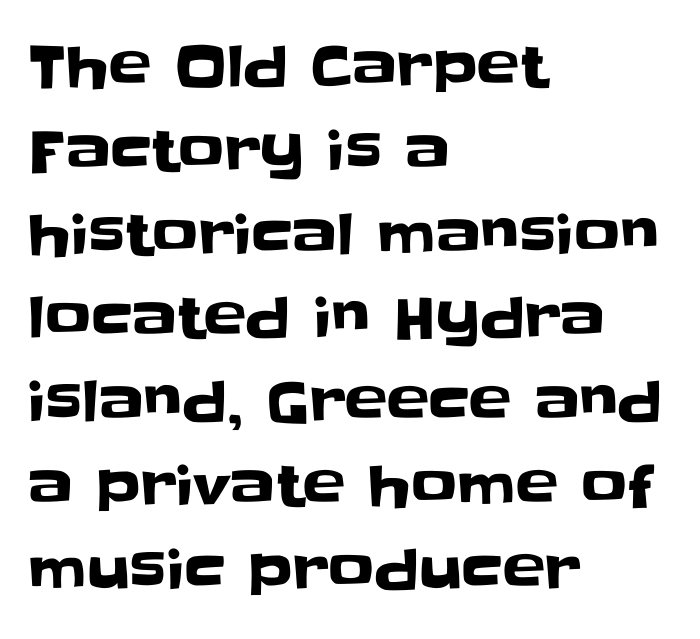
{"serif": "no", "italic": "no", "width": "normal", "stroke_contrast": "low", "x_height": "large", "monospaced": "no", "underline": "no", "align": "left", "line_spacing": "normal", "line_spacing_ratio": 1.47, "letter_spacing": "normal", "letter_spacing_em": 0.0, "glyph_px": 57}
